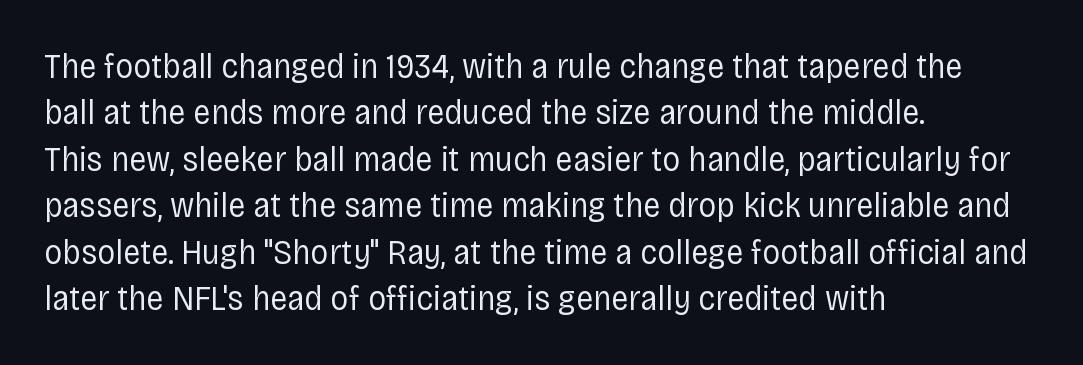
The image shows 36 px regular-weight, condensed sans-serif type, upright; set left-aligned, normal line spacing (1.29x), normal letter spacing, not underlined; low stroke contrast and a large x-height.
